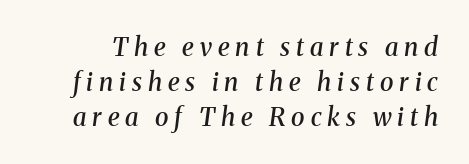
This is moderately heavy type, rendered in semibold. The tracking jumps out immediately: characters are airy and widely separated. Baseline-to-baseline distance is the conventional proportion of letter height. The typography opts for an oblique posture over an upright one. Descenders are the only things crossing below the line.
